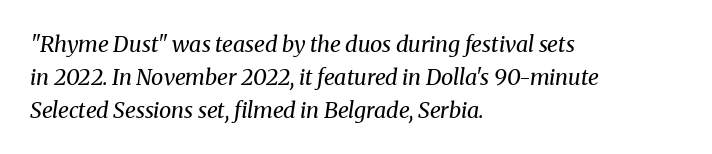
{"italic": "yes", "lean": "right", "slant_degrees": 8, "bold": "no", "underline": "no", "align": "left", "line_spacing": "normal", "line_spacing_ratio": 1.5, "letter_spacing": "normal", "letter_spacing_em": 0.0, "glyph_px": 22}
